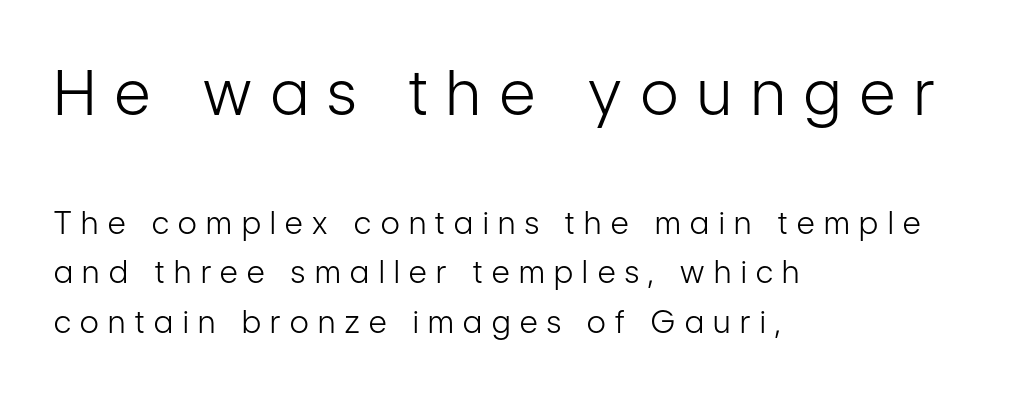
The letters advance in unequal steps, a hallmark of proportional type. Weight: in the light-to-regular range. Honestly, the row spacing looks completely unremarkable. Display-style spreading of the glyphs; the letterfit is very open. The baseline area is clear. Casual observation: everything's shoved over to the left.
